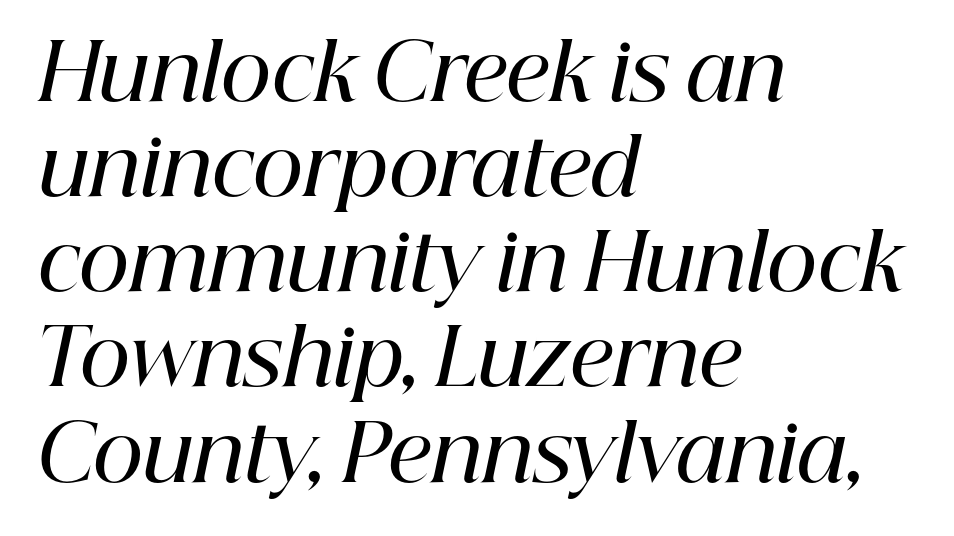
Q: Is the text bold? A: Semi-bold.
Q: Is the text italic (slanted)? A: Yes, it leans right by about 12 degrees.
Q: Is the typeface a serif or a sans-serif typeface? A: Serif.
Q: Is the text underlined? A: No.
Q: How is the paragraph aligned? A: Left-aligned.
Q: Is the spacing between letters normal or unusually wide? A: Normal.
Q: Width (condensed, normal, or wide)? A: Normal.
Q: Stroke contrast? A: High.
Q: x-height? A: Medium.
Q: Monospaced? A: No.
